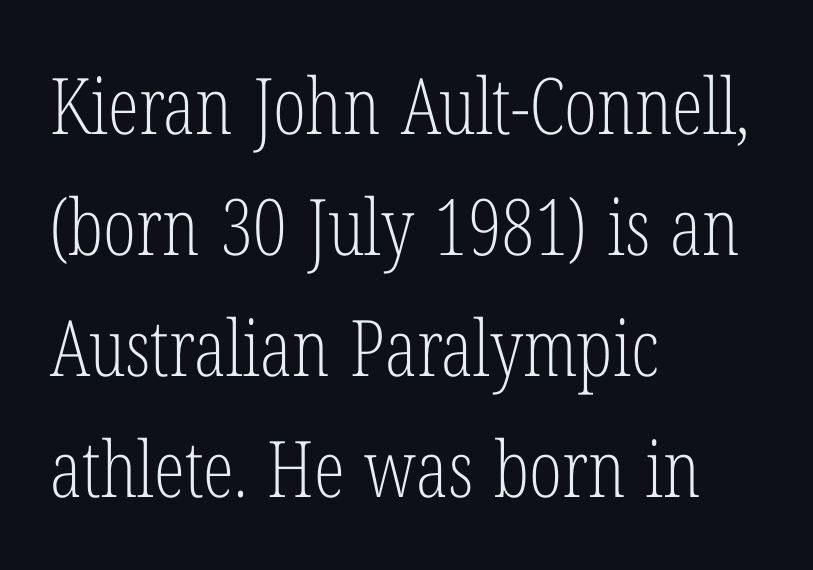
{"serif": "yes", "italic": "no", "bold": "no", "weight": "light", "width": "condensed", "stroke_contrast": "low", "x_height": "medium", "monospaced": "no", "underline": "no", "align": "left", "line_spacing": "normal", "line_spacing_ratio": 1.55, "letter_spacing": "normal", "letter_spacing_em": 0.0, "glyph_px": 78}
